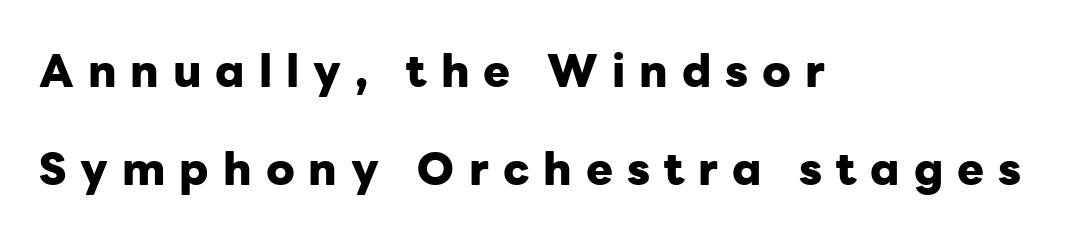
{"serif": "no", "italic": "no", "bold": "yes", "weight": "heavy", "width": "normal", "stroke_contrast": "low", "x_height": "medium", "monospaced": "no", "underline": "no", "align": "left", "line_spacing": "loose", "line_spacing_ratio": 2.18, "letter_spacing": "wide", "letter_spacing_em": 0.31, "glyph_px": 45}
